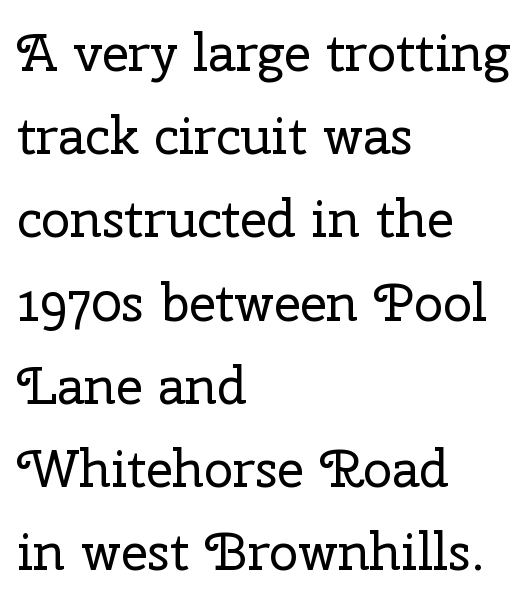
Q: Is the text bold? A: No.
Q: Is the text italic (slanted)? A: No, it is upright.
Q: Is the typeface a serif or a sans-serif typeface? A: Serif.
Q: Is the text underlined? A: No.
Q: How is the paragraph aligned? A: Left-aligned.
Q: Is the spacing between letters normal or unusually wide? A: Normal.
Q: Is the spacing between lines tight, normal or loose? A: Normal.
Q: Width (condensed, normal, or wide)? A: Normal.
Q: Stroke contrast? A: Low.
Q: x-height? A: Medium.
Q: Monospaced? A: No.
